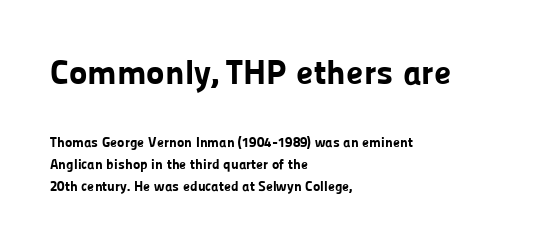
Italic: no, the glyphs are upright roman. I'd call this a sans setting — the letters go barefoot. The upper block of text is set noticeably larger than the block beneath it. Unmarked baselines from the first word to the last. The line texture is even and compact thanks to regular tracking. These lines sit exactly where default settings would place them.
